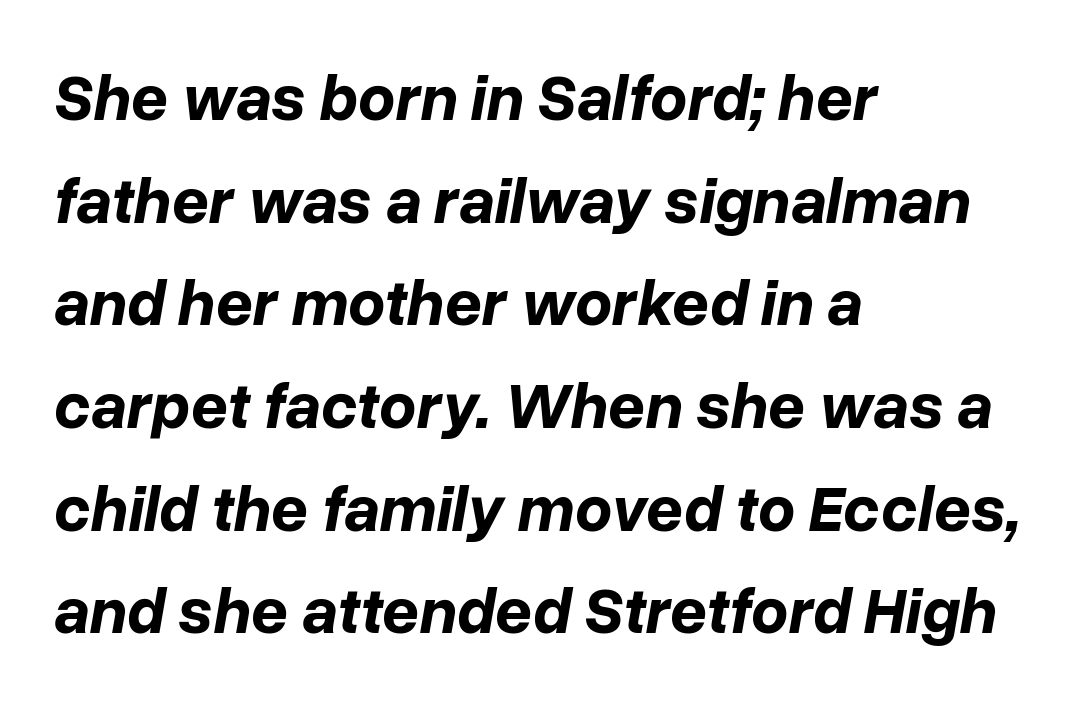
{"italic": "yes", "lean": "right", "slant_degrees": 10, "bold": "yes", "weight": "bold", "width": "normal", "stroke_contrast": "low", "x_height": "medium", "monospaced": "no", "underline": "no", "align": "left", "line_spacing": "normal", "line_spacing_ratio": 1.58, "letter_spacing": "normal", "letter_spacing_em": 0.0, "glyph_px": 65}
